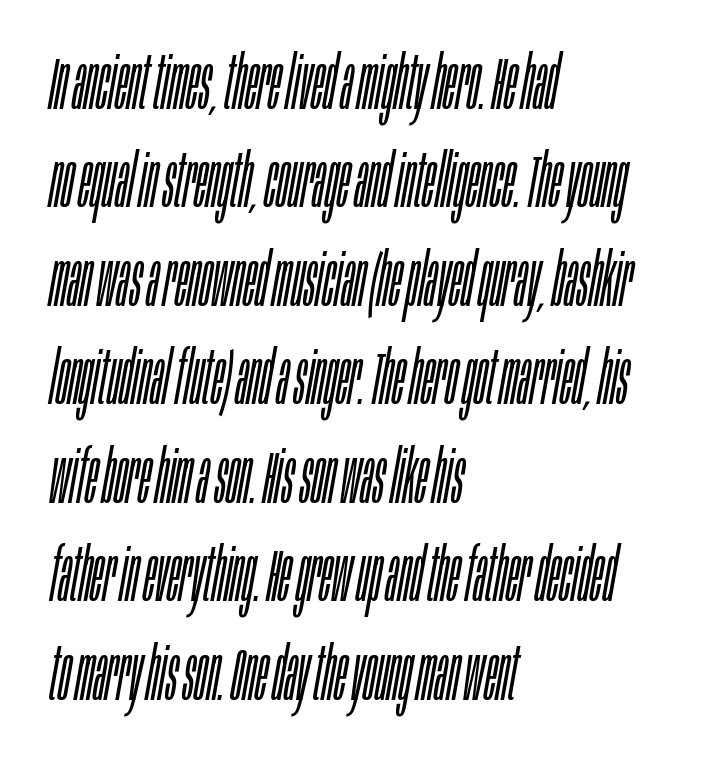
Q: Is the text bold? A: No.
Q: Is the text italic (slanted)? A: Yes, it leans right by about 10 degrees.
Q: Is the text underlined? A: No.
Q: How is the paragraph aligned? A: Left-aligned.
Q: Is the spacing between letters normal or unusually wide? A: Normal.
Q: Is the spacing between lines tight, normal or loose? A: Normal.
Q: Width (condensed, normal, or wide)? A: Condensed.
Q: Stroke contrast? A: Low.
Q: x-height? A: Large.
Q: Monospaced? A: No.
